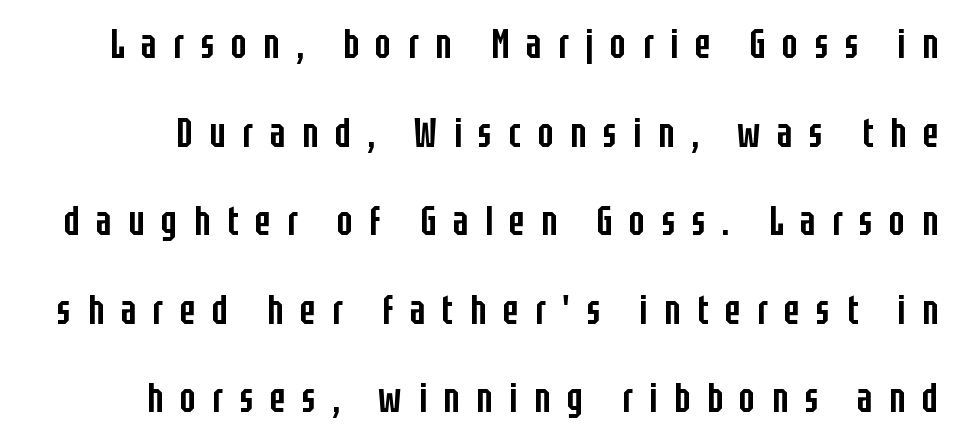
{"serif": "no", "italic": "no", "bold": "semi", "weight": "semibold", "width": "condensed", "stroke_contrast": "low", "x_height": "large", "monospaced": "no", "underline": "no", "line_spacing": "loose", "line_spacing_ratio": 2.16, "letter_spacing": "wide", "letter_spacing_em": 0.41, "glyph_px": 41}
